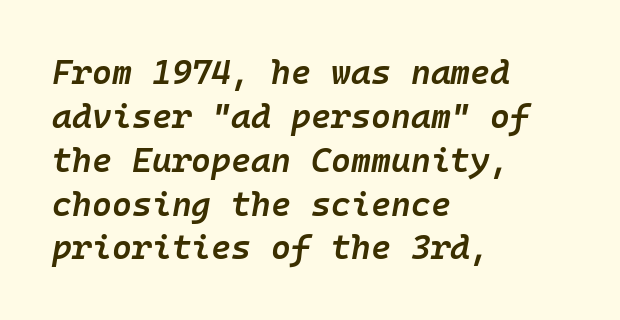
No extra tracking has been applied to these lines. It's the slanting kind of type. Descenders hang freely into open space. The lines sit at an ordinary, default distance from one another.
